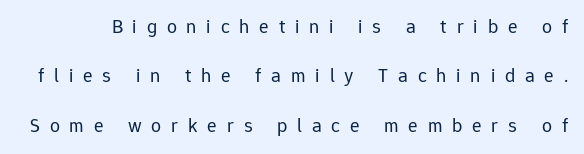
Q: Is the text bold? A: No.
Q: Is the text italic (slanted)? A: No, it is upright.
Q: Is the text underlined? A: No.
Q: Is the spacing between letters normal or unusually wide? A: Unusually wide.
Q: Is the spacing between lines tight, normal or loose? A: Loose.
